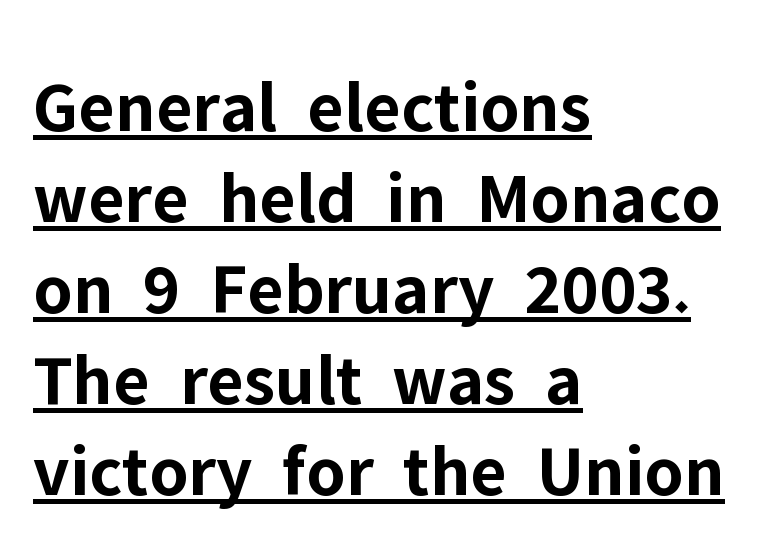
Q: Is the text bold? A: Yes.
Q: Is the text italic (slanted)? A: No, it is upright.
Q: Is the typeface a serif or a sans-serif typeface? A: Sans-serif.
Q: Is the text underlined? A: Yes.
Q: How is the paragraph aligned? A: Left-aligned.
Q: Is the spacing between letters normal or unusually wide? A: Normal.
Q: Width (condensed, normal, or wide)? A: Normal.
Q: Stroke contrast? A: Low.
Q: x-height? A: Medium.
Q: Monospaced? A: No.
